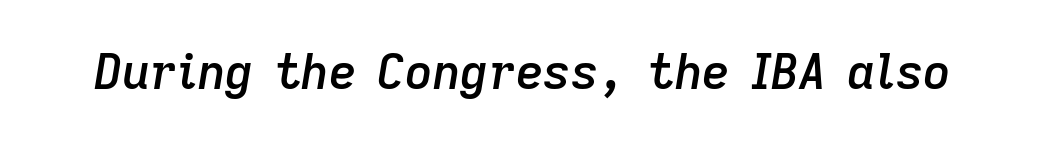
The image shows 48 px semibold type, italic (leaning right); set normal letter spacing, not underlined; low stroke contrast and a medium x-height.
